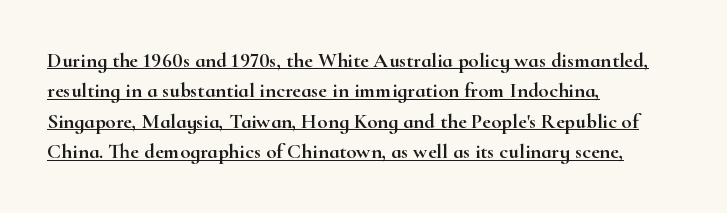
The image shows 21 px text type, upright; set left-aligned, normal line spacing (1.45x), normal letter spacing, underlined.
